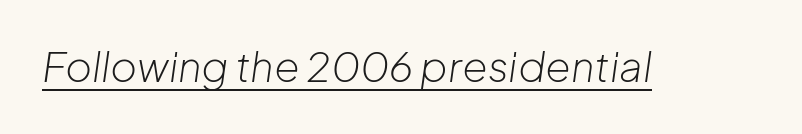
Q: Is the text bold? A: No.
Q: Is the text italic (slanted)? A: Yes, it leans right by about 8 degrees.
Q: Is the text underlined? A: Yes.
Q: Is the spacing between letters normal or unusually wide? A: Normal.
Q: Width (condensed, normal, or wide)? A: Normal.
Q: Stroke contrast? A: Low.
Q: x-height? A: Medium.
Q: Monospaced? A: No.
